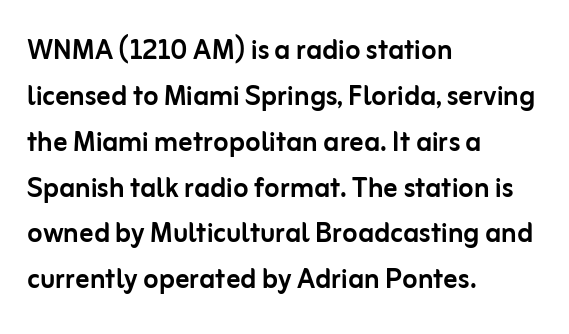
{"serif": "no", "italic": "no", "width": "normal", "stroke_contrast": "low", "x_height": "medium", "monospaced": "no", "underline": "no", "align": "left", "line_spacing": "normal", "line_spacing_ratio": 1.31, "letter_spacing": "normal", "letter_spacing_em": 0.0, "glyph_px": 35}
